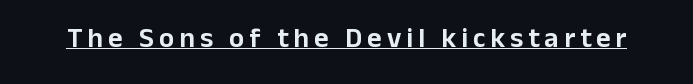
{"serif": "no", "italic": "no", "width": "normal", "stroke_contrast": "low", "x_height": "medium", "monospaced": "no", "underline": "yes", "glyph_px": 28}
